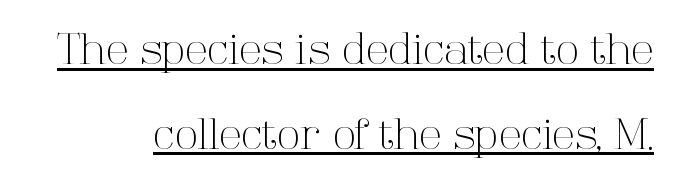
Each new line begins a long way beneath the previous one. Do the characters align in a grid? No, the font is proportional. Does extra space separate the letters? No, they use regular spacing. Posture: straight, roman, zero tilt. This reads as an unemphasized weight, regular at the heaviest. In terms of letterform style, serifs are clearly present.
